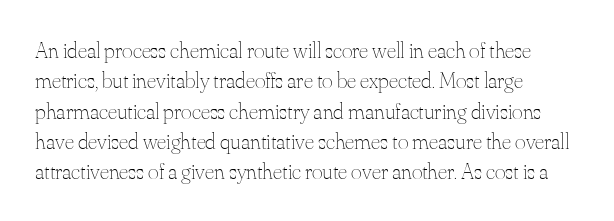
The space directly below the letters is spotless. Caption: standard tracking, unaltered. Vertically, the passage feels balanced, rows spaced as you'd expect. Does the lettering tilt? It doesn't — this is upright.
